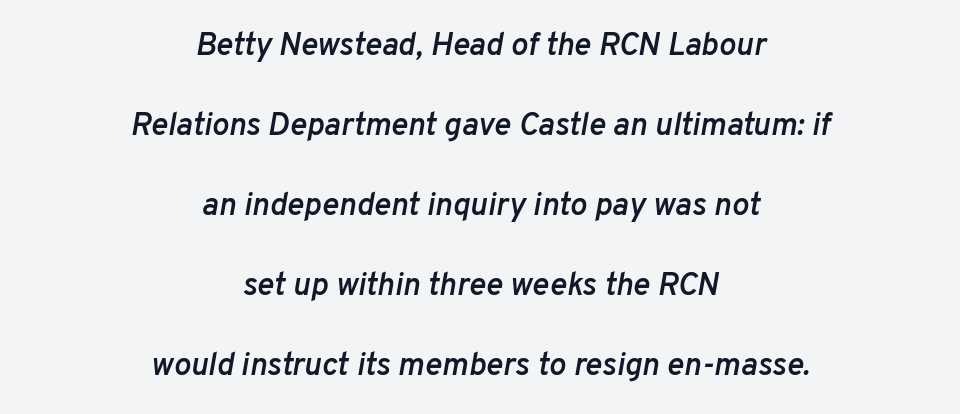
Q: Is the text bold? A: Semi-bold.
Q: Is the text italic (slanted)? A: Yes, it leans right by about 10 degrees.
Q: Is the text underlined? A: No.
Q: How is the paragraph aligned? A: Centered.
Q: Is the spacing between letters normal or unusually wide? A: Normal.
Q: Is the spacing between lines tight, normal or loose? A: Loose.
Q: Width (condensed, normal, or wide)? A: Normal.
Q: Stroke contrast? A: Low.
Q: x-height? A: Medium.
Q: Monospaced? A: No.
